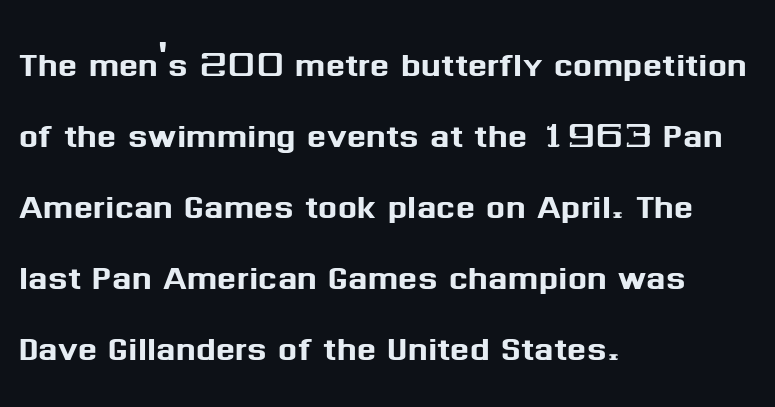
Q: Is the text italic (slanted)? A: No, it is upright.
Q: Is the typeface a serif or a sans-serif typeface? A: Sans-serif.
Q: Is the text underlined? A: No.
Q: How is the paragraph aligned? A: Left-aligned.
Q: Is the spacing between letters normal or unusually wide? A: Normal.
Q: Is the spacing between lines tight, normal or loose? A: Normal.
Q: Width (condensed, normal, or wide)? A: Normal.
Q: Stroke contrast? A: Medium.
Q: x-height? A: Medium.
Q: Monospaced? A: No.
